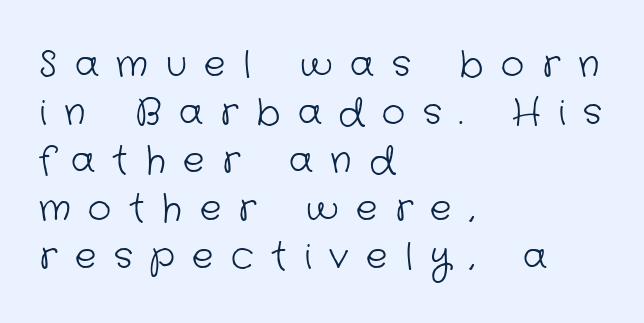
Q: Is the text bold? A: No.
Q: Is the typeface a serif or a sans-serif typeface? A: Sans-serif.
Q: Is the text underlined? A: No.
Q: How is the paragraph aligned? A: Left-aligned.
Q: Is the spacing between letters normal or unusually wide? A: Unusually wide.
Q: Is the spacing between lines tight, normal or loose? A: Normal.
Q: Width (condensed, normal, or wide)? A: Normal.
Q: Stroke contrast? A: Low.
Q: x-height? A: Medium.
Q: Monospaced? A: No.
